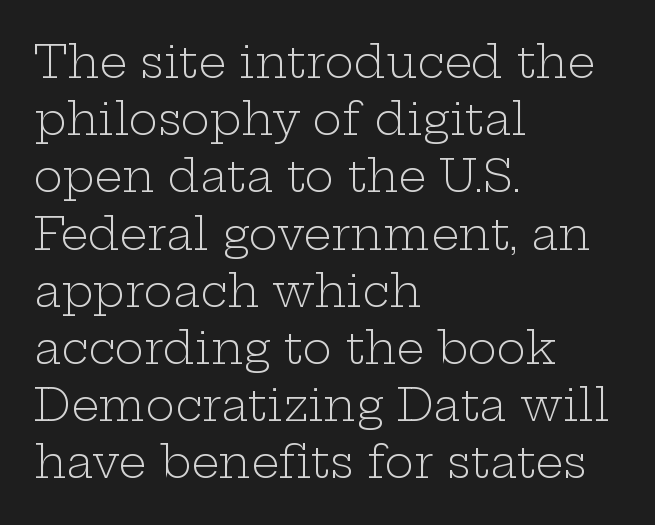
The passage shown is not underscored anywhere. These lines are rendered in a variable-pitch font. Line spacing here is normal. Stroke mass is kept to a normal reading level or below.
